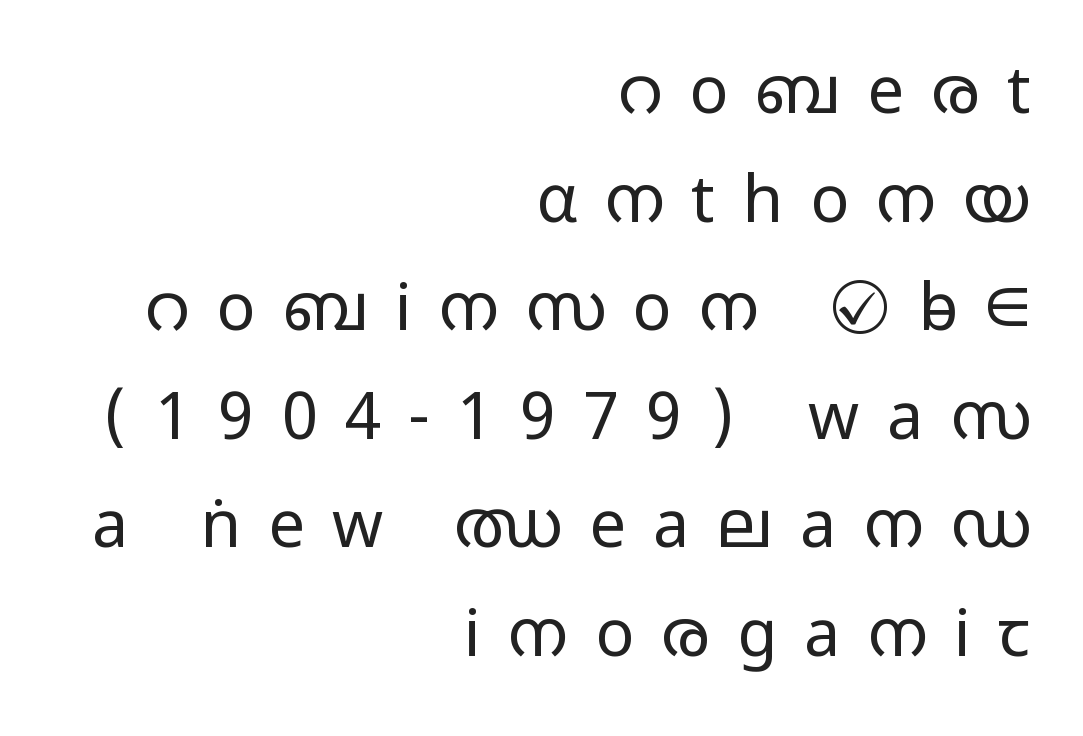
Q: Is the text bold? A: No.
Q: Is the text italic (slanted)? A: No, it is upright.
Q: Is the typeface a serif or a sans-serif typeface? A: Sans-serif.
Q: Is the text underlined? A: No.
Q: How is the paragraph aligned? A: Right-aligned.
Q: Is the spacing between letters normal or unusually wide? A: Unusually wide.
Q: Is the spacing between lines tight, normal or loose? A: Normal.
Q: Width (condensed, normal, or wide)? A: Wide.
Q: Stroke contrast? A: Low.
Q: x-height? A: Medium.
Q: Monospaced? A: No.
